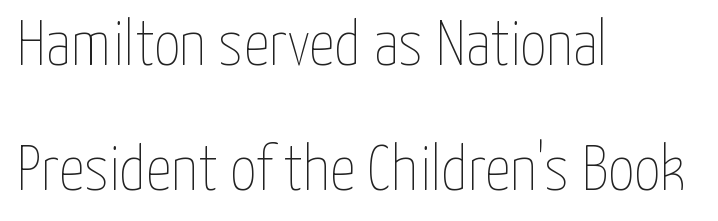
The space between consecutive lines is lavish. Each row of text sits above clean, open space. The tracking reads as untouched default to a designer's eye. The specimen reads as upright at a glance. The face used here is proportionally spaced, like ordinary book or web type.
